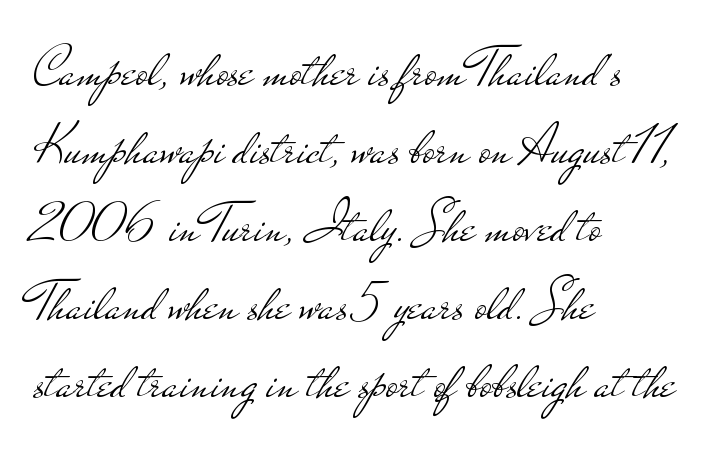
Q: Is the text bold? A: No.
Q: Is the text italic (slanted)? A: Yes.
Q: Is the typeface a serif or a sans-serif typeface? A: Sans-serif.
Q: Is the text underlined? A: No.
Q: How is the paragraph aligned? A: Left-aligned.
Q: Is the spacing between letters normal or unusually wide? A: Normal.
Q: Is the spacing between lines tight, normal or loose? A: Normal.
Q: Width (condensed, normal, or wide)? A: Wide.
Q: Stroke contrast? A: Low.
Q: x-height? A: Small.
Q: Monospaced? A: No.
